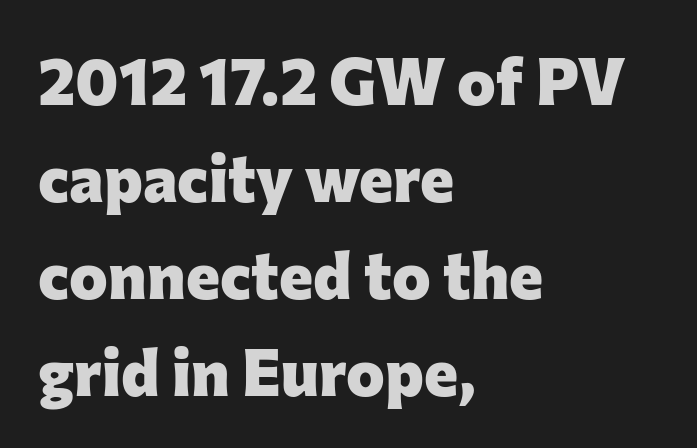
{"serif": "no", "italic": "no", "bold": "yes", "weight": "heavy", "width": "normal", "stroke_contrast": "low", "x_height": "medium", "monospaced": "no", "underline": "no", "align": "left", "line_spacing": "normal", "line_spacing_ratio": 1.49, "letter_spacing": "normal", "letter_spacing_em": 0.0, "glyph_px": 65}
